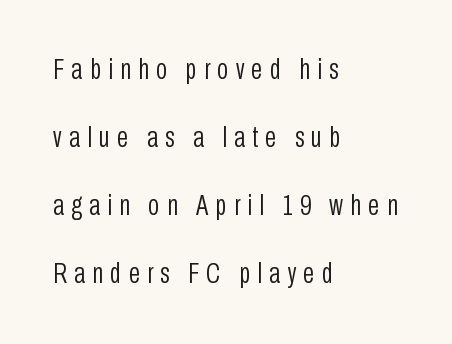
Letters have the restrained weight of plain body copy at most. These lines were composed using upright roman letters. Each new line begins a long way beneath the previous one. This sample is left-justified, so line endings fall wherever the words run out.
